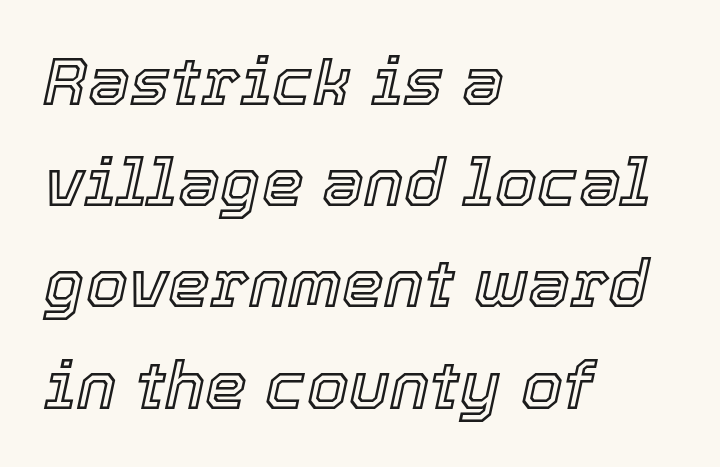
{"italic": "yes", "lean": "right", "slant_degrees": 12, "width": "normal", "x_height": "medium", "monospaced": "no", "underline": "no", "align": "left", "line_spacing": "normal", "line_spacing_ratio": 1.51, "letter_spacing": "normal", "letter_spacing_em": 0.0, "glyph_px": 67}
